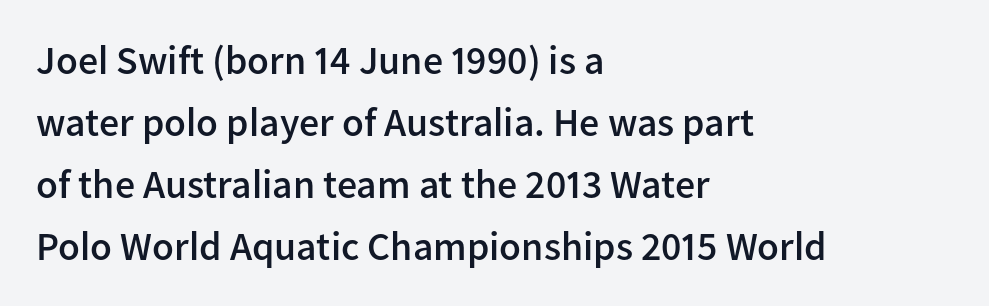
Has an underline been added? It has not. Do the characters align in a grid? No, the font is proportional. The lines in this sample share a left origin and differ only in where they stop. Words appear dense and cohesive because spacing is normal.
